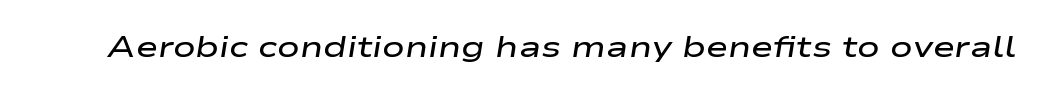
Q: Is the text bold? A: Semi-bold.
Q: Is the text italic (slanted)? A: Yes, it leans right by about 9 degrees.
Q: Is the text underlined? A: No.
Q: Is the spacing between letters normal or unusually wide? A: Normal.
Q: Width (condensed, normal, or wide)? A: Wide.
Q: Stroke contrast? A: Low.
Q: x-height? A: Medium.
Q: Monospaced? A: No.
